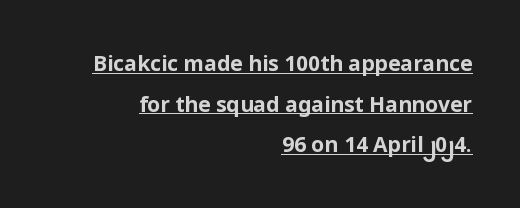
The passage shown is underscored from start to finish. The type is set solid horizontally, with unmodified tracking. The compositor pushed each line to the right boundary. Weight check: bold — yes, fully.
